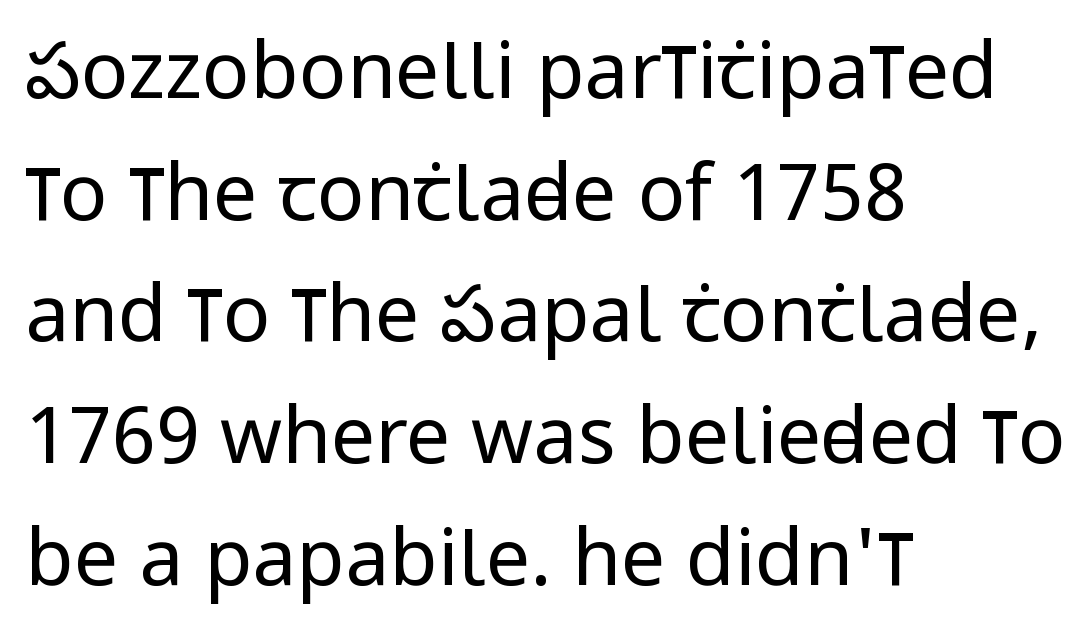
{"serif": "no", "italic": "no", "bold": "no", "weight": "regular", "width": "condensed", "stroke_contrast": "low", "x_height": "large", "monospaced": "no", "underline": "no", "align": "left", "line_spacing": "normal", "line_spacing_ratio": 1.54, "letter_spacing": "normal", "letter_spacing_em": 0.0, "glyph_px": 79}
